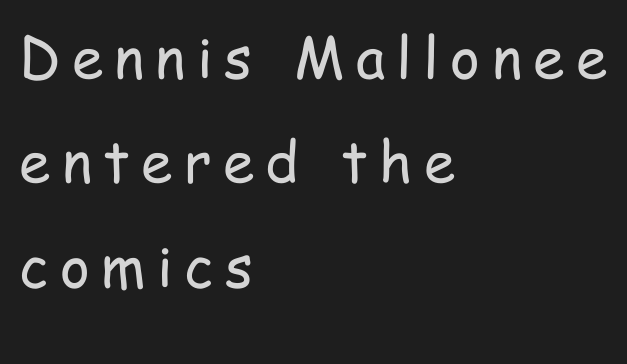
{"serif": "no", "italic": "no", "bold": "no", "weight": "regular", "width": "condensed", "stroke_contrast": "low", "x_height": "medium", "monospaced": "no", "underline": "no", "align": "left", "line_spacing_ratio": 1.83, "letter_spacing": "wide", "letter_spacing_em": 0.2, "glyph_px": 57}
